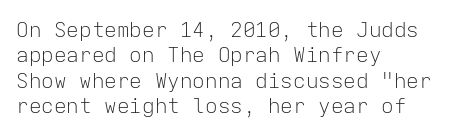
{"italic": "no", "bold": "no", "underline": "no", "align": "left", "line_spacing_ratio": 1.21, "letter_spacing": "normal", "letter_spacing_em": 0.0, "glyph_px": 21}
